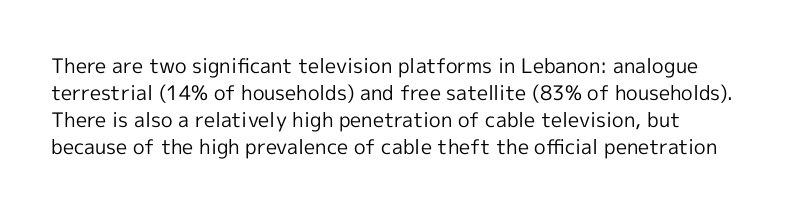
{"italic": "no", "bold": "no", "underline": "no", "align": "left", "line_spacing": "normal", "line_spacing_ratio": 1.35, "letter_spacing": "normal", "letter_spacing_em": 0.0, "glyph_px": 20}
